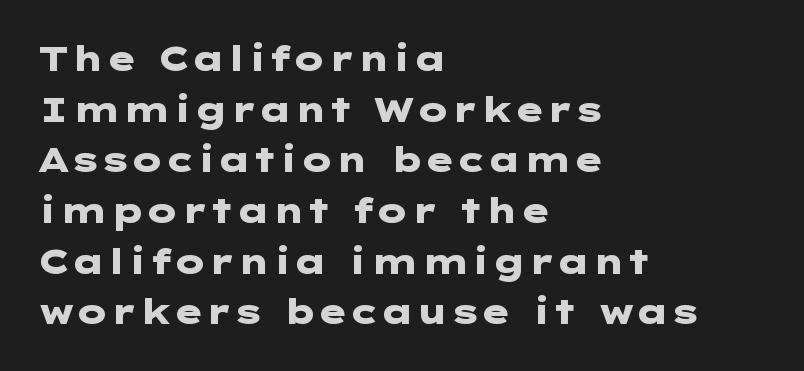
Q: Is the text bold? A: Yes.
Q: Is the text italic (slanted)? A: No, it is upright.
Q: Is the typeface a serif or a sans-serif typeface? A: Sans-serif.
Q: Is the text underlined? A: No.
Q: How is the paragraph aligned? A: Left-aligned.
Q: Is the spacing between letters normal or unusually wide? A: Normal.
Q: Is the spacing between lines tight, normal or loose? A: Normal.
Q: Width (condensed, normal, or wide)? A: Wide.
Q: Stroke contrast? A: Low.
Q: x-height? A: Medium.
